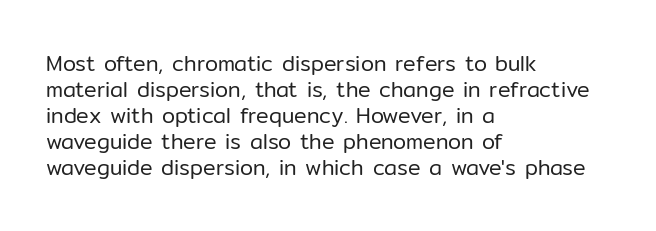
Q: Is the text bold? A: No.
Q: Is the text italic (slanted)? A: No, it is upright.
Q: Is the text underlined? A: No.
Q: How is the paragraph aligned? A: Left-aligned.
Q: Is the spacing between letters normal or unusually wide? A: Normal.
